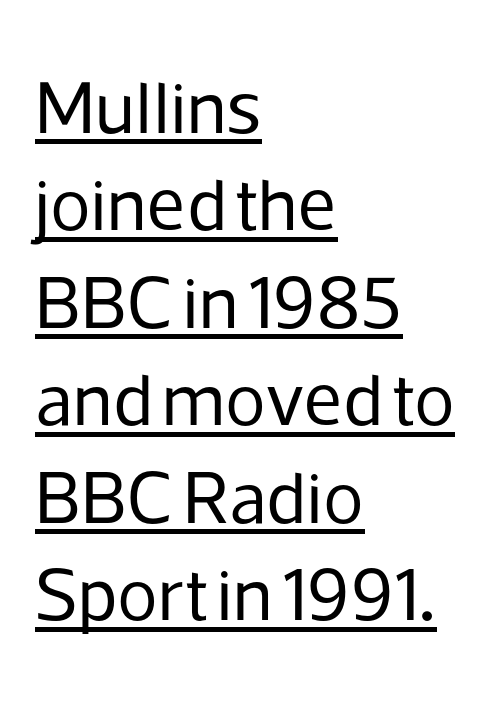
{"serif": "no", "italic": "no", "bold": "no", "weight": "regular", "width": "normal", "stroke_contrast": "low", "x_height": "medium", "monospaced": "no", "underline": "yes", "align": "left", "line_spacing": "normal", "line_spacing_ratio": 1.3, "letter_spacing": "normal", "letter_spacing_em": 0.0, "glyph_px": 75}
